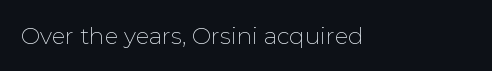
{"italic": "no", "bold": "no", "underline": "no", "letter_spacing": "normal", "letter_spacing_em": 0.0, "glyph_px": 23}
